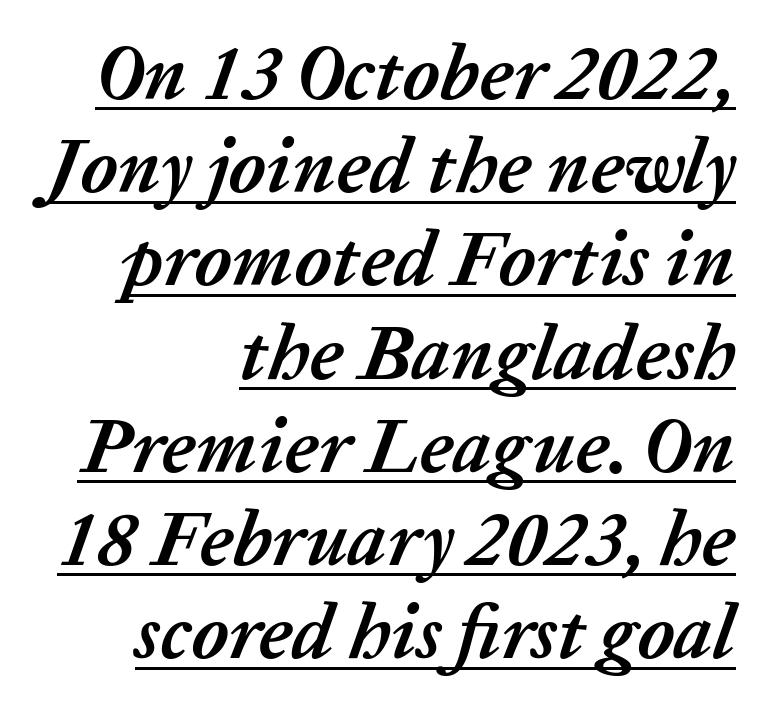
Q: Is the text bold? A: Yes.
Q: Is the text italic (slanted)? A: Yes, it leans right by about 20 degrees.
Q: Is the text underlined? A: Yes.
Q: How is the paragraph aligned? A: Right-aligned.
Q: Is the spacing between letters normal or unusually wide? A: Normal.
Q: Width (condensed, normal, or wide)? A: Normal.
Q: Stroke contrast? A: Low.
Q: x-height? A: Medium.
Q: Monospaced? A: No.
